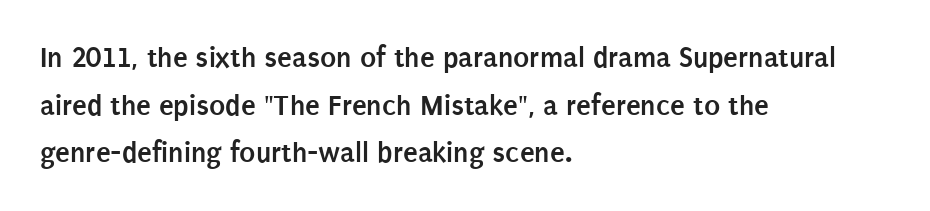
Q: Is the text bold? A: Yes.
Q: Is the text italic (slanted)? A: No, it is upright.
Q: Is the typeface a serif or a sans-serif typeface? A: Sans-serif.
Q: Is the text underlined? A: No.
Q: How is the paragraph aligned? A: Left-aligned.
Q: Is the spacing between letters normal or unusually wide? A: Normal.
Q: Is the spacing between lines tight, normal or loose? A: Normal.
Q: Width (condensed, normal, or wide)? A: Condensed.
Q: Stroke contrast? A: Low.
Q: x-height? A: Large.
Q: Monospaced? A: No.
